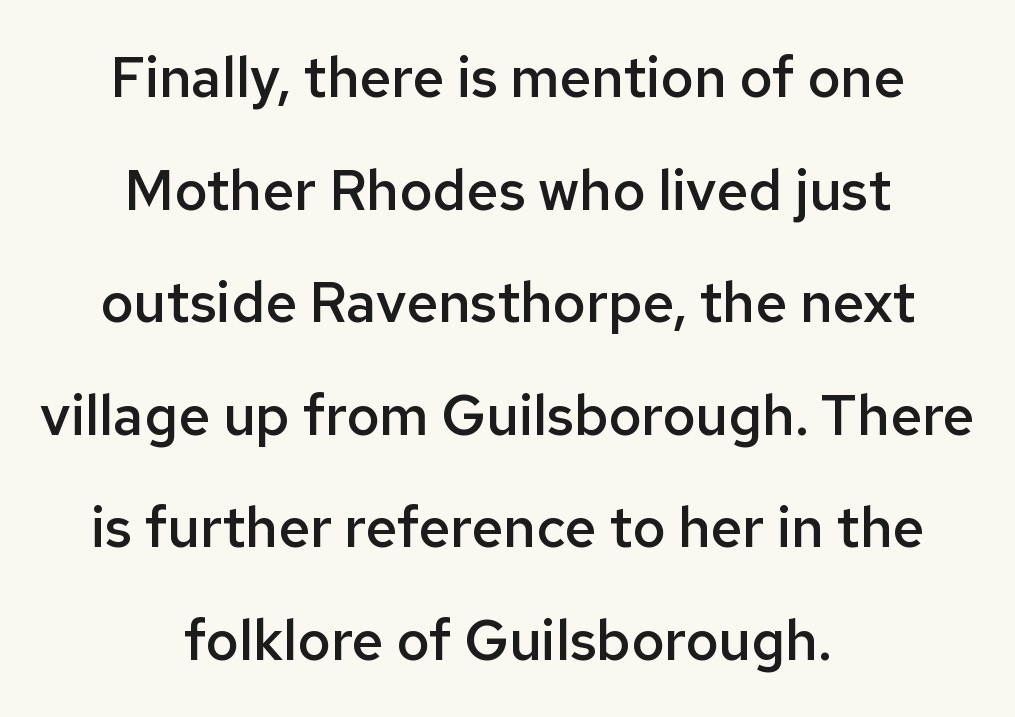
The image shows 56 px semibold sans-serif type, upright; set centered, loose line spacing (2.01x), normal letter spacing, not underlined; low stroke contrast and a medium x-height.
